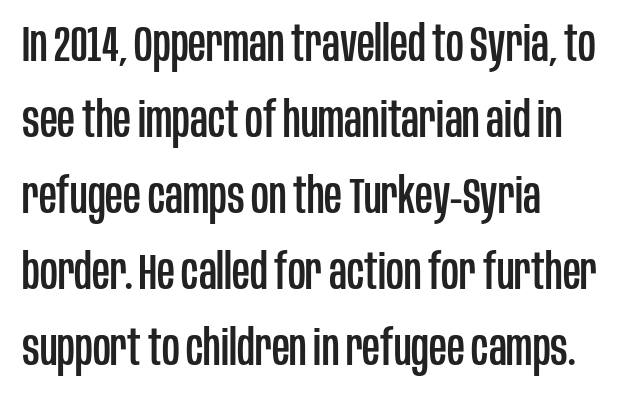
Q: Is the text italic (slanted)? A: No, it is upright.
Q: Is the typeface a serif or a sans-serif typeface? A: Sans-serif.
Q: Is the text underlined? A: No.
Q: How is the paragraph aligned? A: Left-aligned.
Q: Is the spacing between letters normal or unusually wide? A: Normal.
Q: Is the spacing between lines tight, normal or loose? A: Normal.
Q: Width (condensed, normal, or wide)? A: Condensed.
Q: Stroke contrast? A: Low.
Q: x-height? A: Large.
Q: Monospaced? A: No.
